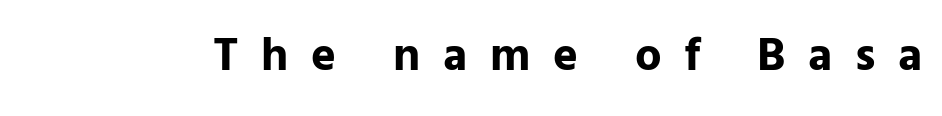
{"serif": "no", "italic": "no", "bold": "yes", "weight": "bold", "width": "normal", "stroke_contrast": "low", "x_height": "medium", "monospaced": "no", "underline": "no", "letter_spacing": "wide", "letter_spacing_em": 0.48, "glyph_px": 47}
